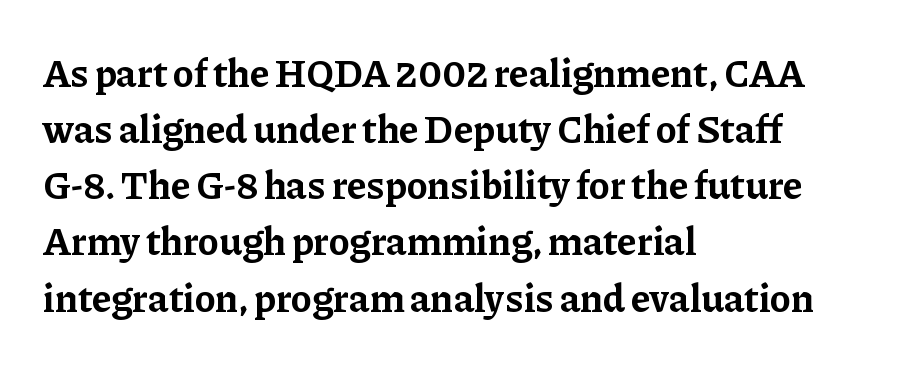
The image shows 39 px bold serif type, upright; set left-aligned, normal line spacing (1.44x), normal letter spacing, not underlined; low stroke contrast and a medium x-height.
